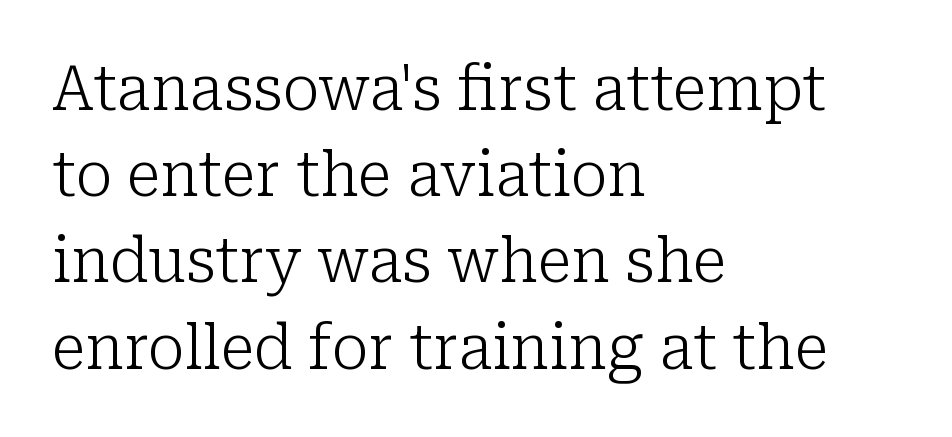
The image shows 62 px light serif type, upright; set left-aligned, normal line spacing (1.39x), normal letter spacing, not underlined; low stroke contrast and a medium x-height.
